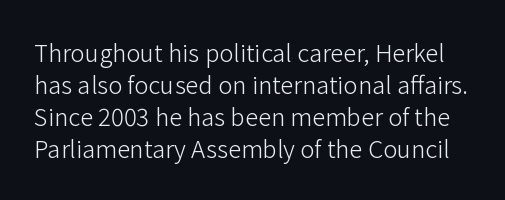
Q: Is the text bold? A: No.
Q: Is the text italic (slanted)? A: No, it is upright.
Q: Is the text underlined? A: No.
Q: Is the spacing between letters normal or unusually wide? A: Normal.
Q: Is the spacing between lines tight, normal or loose? A: Normal.
